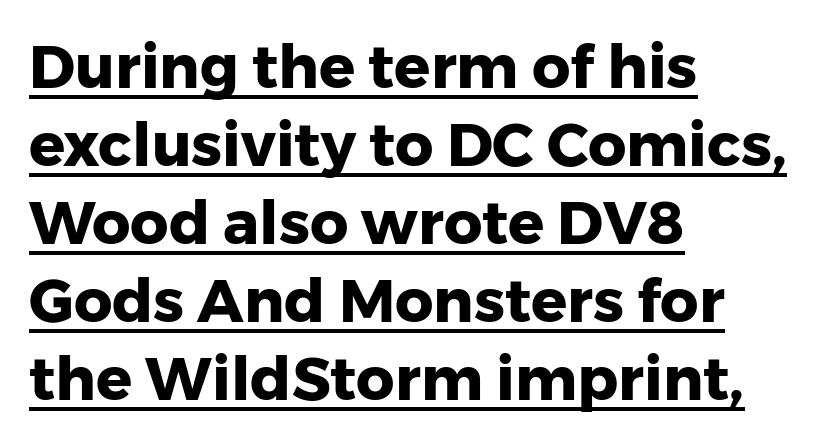
You can see a thin bar hugging the bottom of the glyphs. The rows are spaced the way most documents space them. Honestly, the letter spacing is just normal — you wouldn't notice it. The letters advance in unequal steps, a hallmark of proportional type. The passage is arranged the way most books set body copy — flush left.
